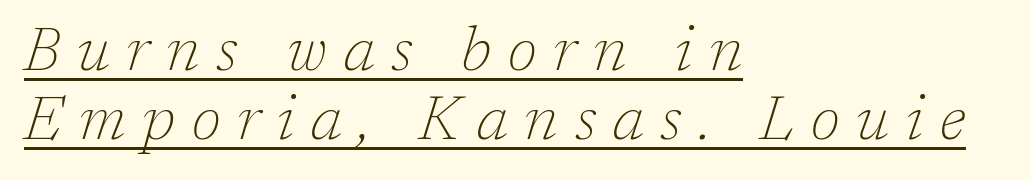
The image shows 62 px thin serif type, italic (leaning right); set left-aligned, tight line spacing (1.11x), unusually wide letter spacing (+0.27 em), underlined; low stroke contrast and a medium x-height.
